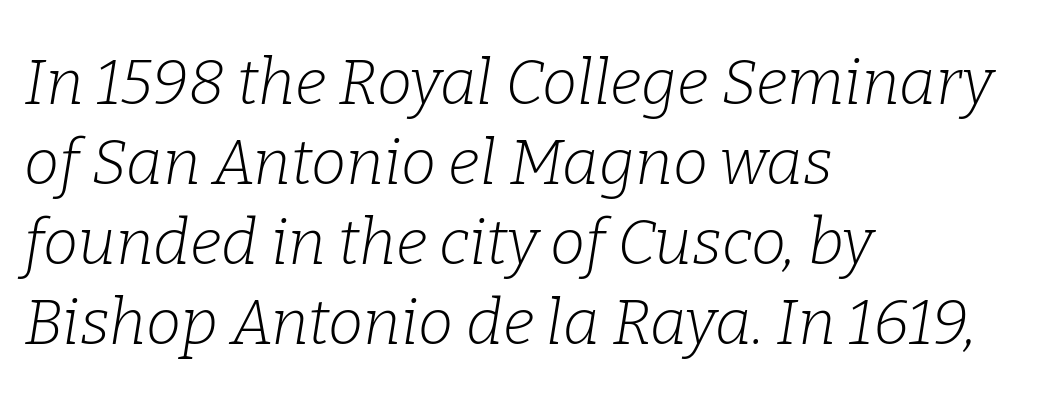
The image shows 63 px light serif type, italic (leaning right); set left-aligned, normal line spacing (1.27x), normal letter spacing, not underlined; low stroke contrast and a medium x-height.
